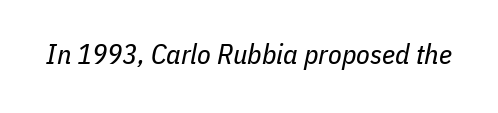
Think standard paragraph weight, or any step lighter than that. Rendered with sloped, italic letterforms. Proportional: the letters do not fall into vertical columns. Students, note that the glyphs here touch the page at normal intervals. The words here are not underlined.
